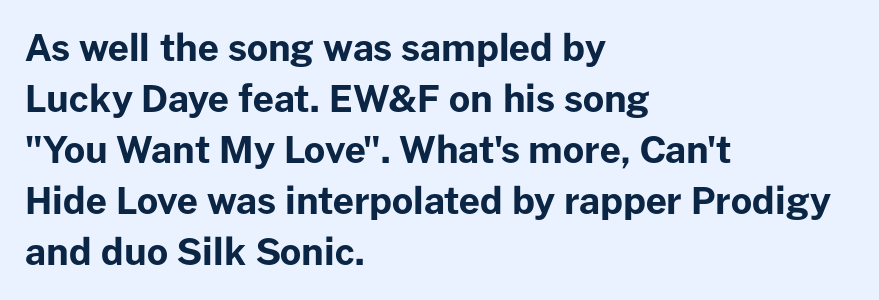
Alignment: flush left. Notice how thick the strokes are: this is what a full bold looks like. Think of a printed novel: that variable character pitch is what you see here. Regular leading. Vertical strokes here are truly vertical.
